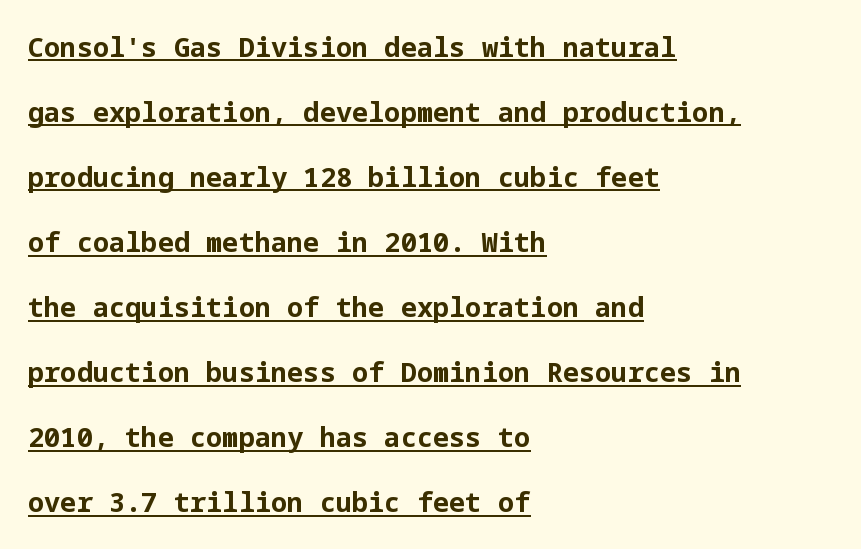
These lines stand farther apart than default settings would place them. The rendering anchors every line to the left-hand side. Unlike italic type, these characters show no tilt at all. The passage shown is emphatically bold.
